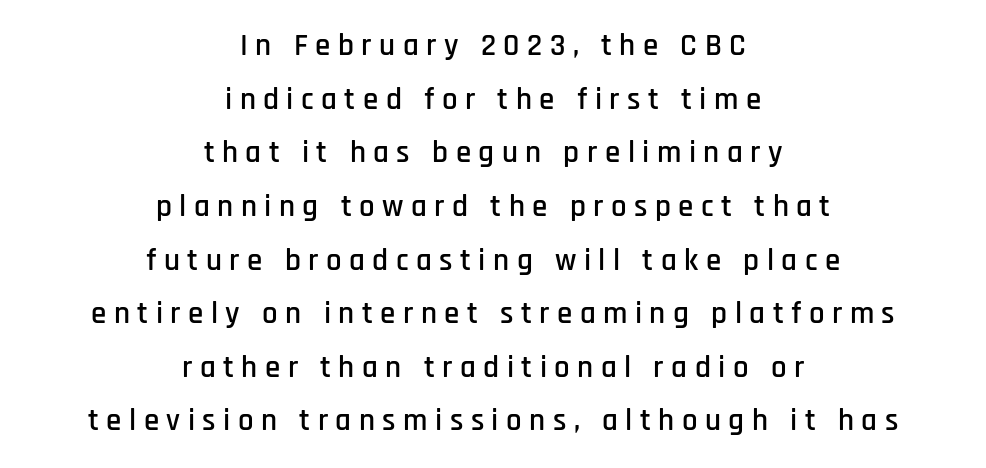
Tall strokes in this sample are plumb rather than angled. Each word looks stretched out because of the extra space between its letters. The typesetter chose a symmetrical, centered arrangement here. Are there feet on the stems? There aren't — it's a sans. Each letter keeps its own natural width here, so spacing adapts to shape.
